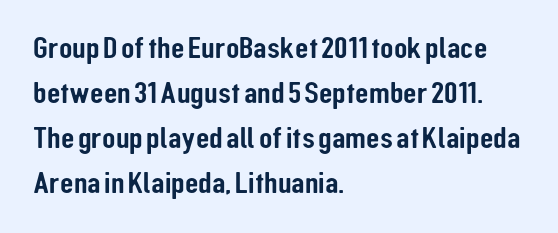
{"serif": "no", "italic": "no", "width": "condensed", "stroke_contrast": "low", "x_height": "medium", "monospaced": "no", "underline": "no", "align": "left", "line_spacing": "normal", "line_spacing_ratio": 1.45, "letter_spacing": "normal", "letter_spacing_em": 0.0, "glyph_px": 31}
